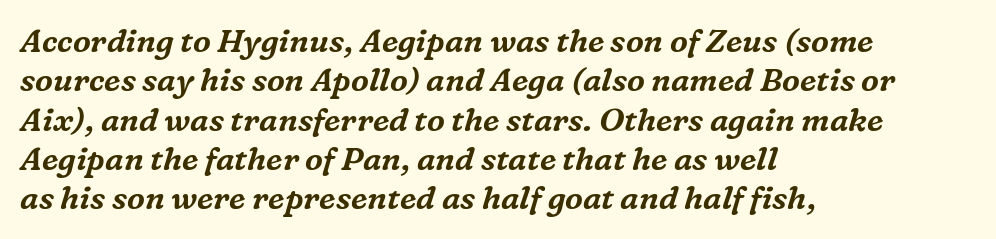
What stands out about the letter spacing? Nothing — it is the standard amount. Underline: absent. Type style note: has serifs. Alignment: flush left. Varying glyph widths throughout — classic text-font behaviour.
